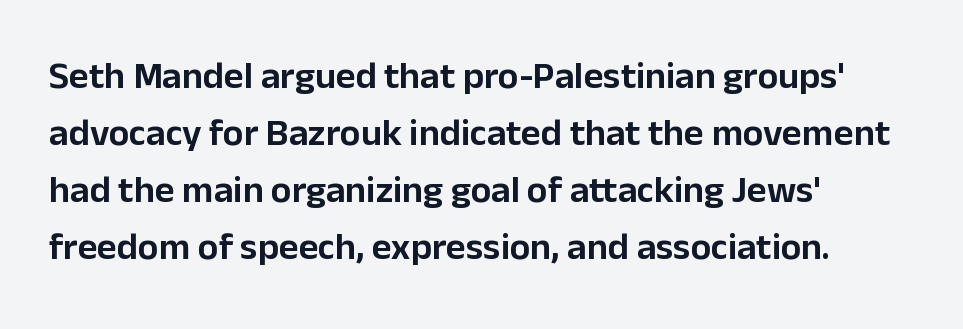
Here the designer chose a conventional face with non-uniform glyph widths. The text block is weighted toward the left margin, trailing off unevenly rightward. Each word holds together tightly as a unit, with standard inter-letter gaps. In terms of leading, this rendering sits right in the middle. No word sits above an underline.
